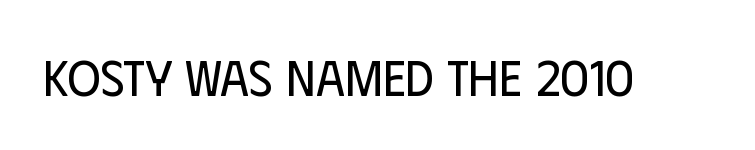
If you drew a line through each stem, it would be perfectly vertical. This rendering features lettering with no underline. The font family rendered here belongs to the sans-serif group. Spacing verdict: proportional, widths tailored to each character. Stems and bowls with no extra thickness — not bold. Letter spacing: default.
